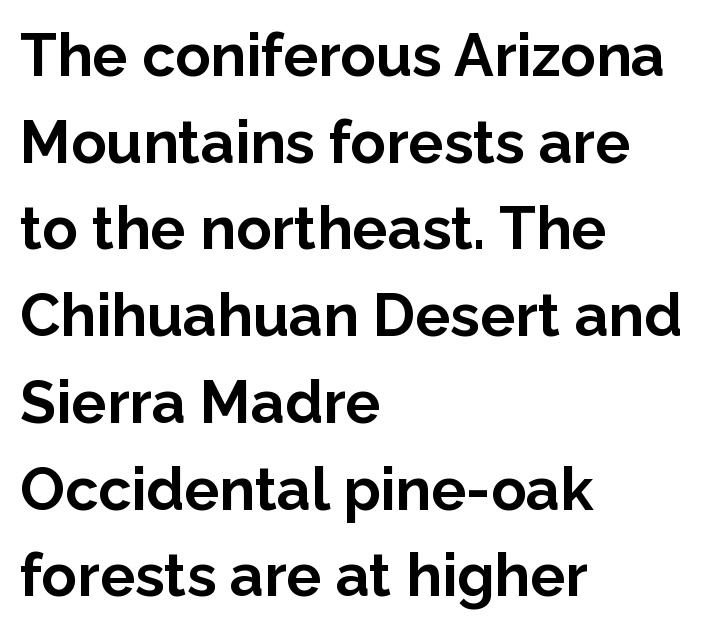
A classic flush-left, rag-right setting is used for this passage. The face used here is proportionally spaced, like ordinary book or web type. Every letter is thick-stroked: bold, no question. Letterform terminals end flat and unadorned throughout the passage. Notice how the stems are strictly vertical — no italics here.
